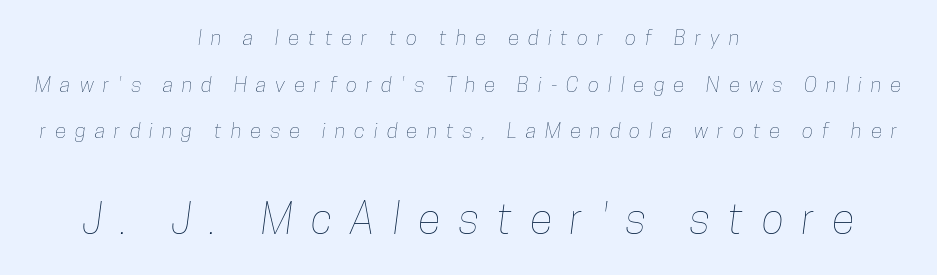
Q: Is the text underlined? A: No.
Q: How is the paragraph aligned? A: Centered.
Q: Is the spacing between letters normal or unusually wide? A: Unusually wide.
Q: Is the spacing between lines tight, normal or loose? A: Loose.
Q: Which block of text is set in a larger size, the first (top) or the second (bottom)? A: The second (bottom) one.
Q: Width (condensed, normal, or wide)? A: Condensed.
Q: Stroke contrast? A: Low.
Q: x-height? A: Medium.
Q: Monospaced? A: No.
